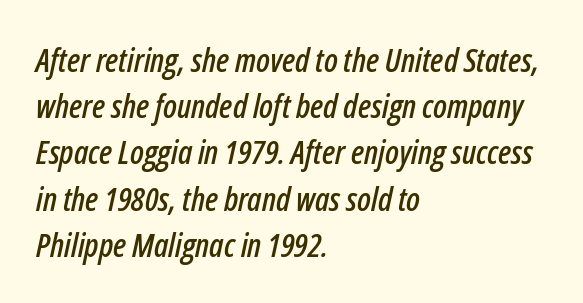
Q: Is the text italic (slanted)? A: Yes, it leans right by about 12 degrees.
Q: Is the text underlined? A: No.
Q: How is the paragraph aligned? A: Left-aligned.
Q: Is the spacing between letters normal or unusually wide? A: Normal.
Q: Is the spacing between lines tight, normal or loose? A: Normal.
Q: Width (condensed, normal, or wide)? A: Condensed.
Q: Stroke contrast? A: Low.
Q: x-height? A: Medium.
Q: Monospaced? A: No.
